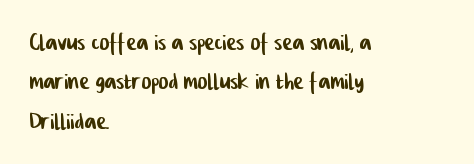
{"serif": "no", "width": "condensed", "stroke_contrast": "low", "x_height": "medium", "monospaced": "no", "underline": "no", "align": "left", "line_spacing": "normal", "line_spacing_ratio": 1.31, "letter_spacing": "normal", "letter_spacing_em": 0.0, "glyph_px": 30}
